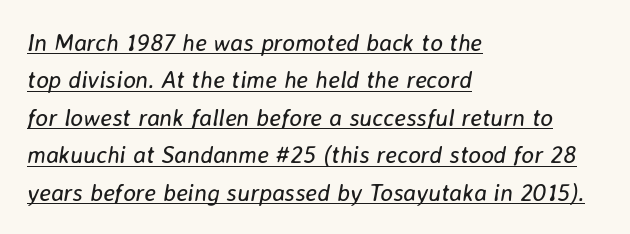
Left-aligned paragraph, ragged on the right. Is the letter spacing exaggerated? No — it looks like the ordinary default. The face looks like a standard text weight, possibly lighter. The font's italic variant was chosen for this text. The vertical gap from one line to the next is medium.
